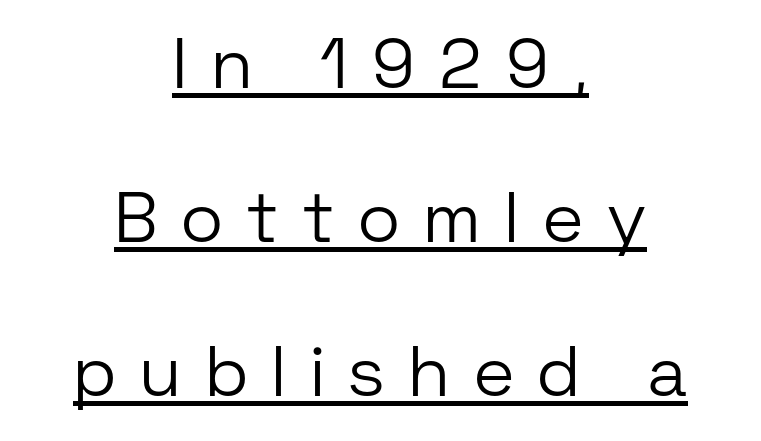
Q: Is the text bold? A: No.
Q: Is the text italic (slanted)? A: No, it is upright.
Q: Is the typeface a serif or a sans-serif typeface? A: Sans-serif.
Q: Is the text underlined? A: Yes.
Q: How is the paragraph aligned? A: Centered.
Q: Is the spacing between letters normal or unusually wide? A: Unusually wide.
Q: Is the spacing between lines tight, normal or loose? A: Loose.
Q: Width (condensed, normal, or wide)? A: Normal.
Q: Stroke contrast? A: Low.
Q: x-height? A: Medium.
Q: Monospaced? A: No.
